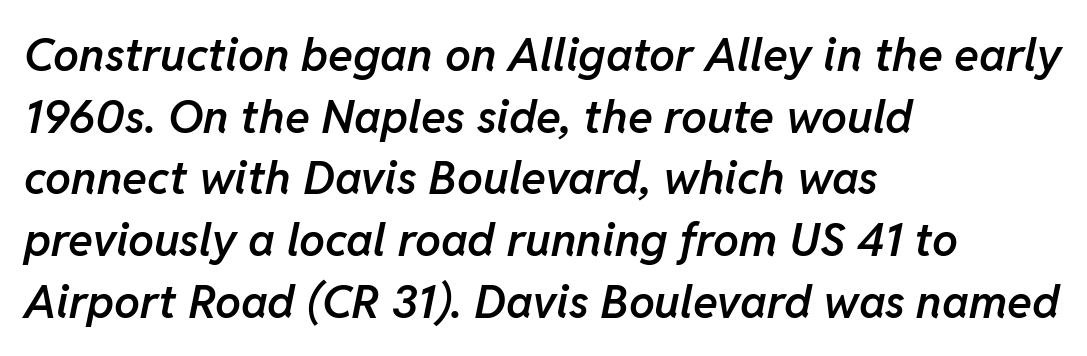
The face used here is proportionally spaced, like ordinary book or web type. Students, note that the glyphs here touch the page at normal intervals. This block has exactly the height ordinary leading produces. Underline: absent. Look at the stroke-to-counter ratio: somewhat heavy, a semibold. Compared with a centered layout, this one pins lines to the left instead.
